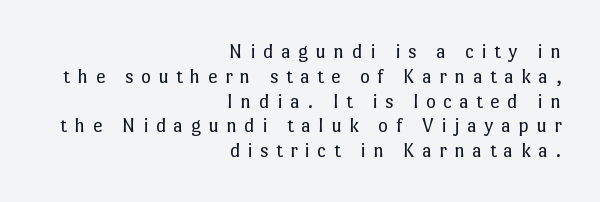
{"italic": "no", "bold": "no", "underline": "no", "align": "right", "line_spacing_ratio": 1.18, "letter_spacing": "wide", "letter_spacing_em": 0.35, "glyph_px": 21}
